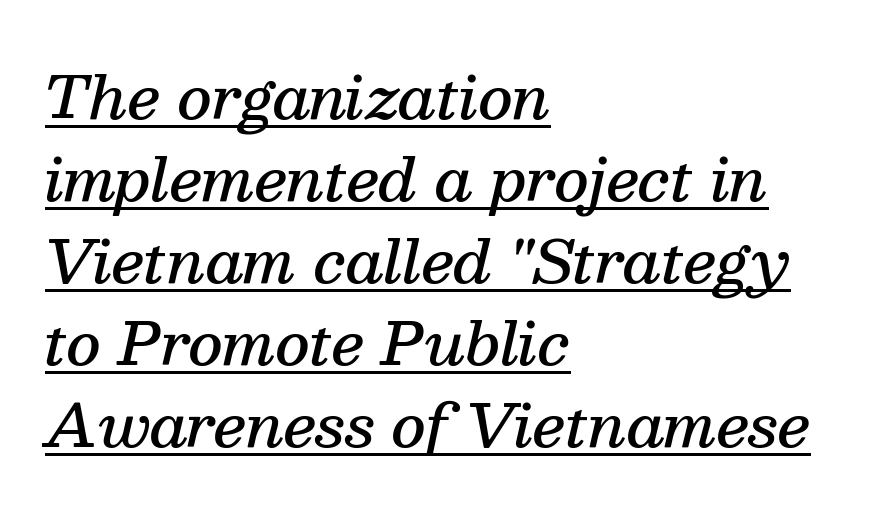
Q: Is the text bold? A: Semi-bold.
Q: Is the text italic (slanted)? A: Yes, it leans right by about 13 degrees.
Q: Is the typeface a serif or a sans-serif typeface? A: Serif.
Q: Is the text underlined? A: Yes.
Q: How is the paragraph aligned? A: Left-aligned.
Q: Is the spacing between letters normal or unusually wide? A: Normal.
Q: Is the spacing between lines tight, normal or loose? A: Normal.
Q: Width (condensed, normal, or wide)? A: Normal.
Q: Stroke contrast? A: Medium.
Q: x-height? A: Medium.
Q: Monospaced? A: No.
